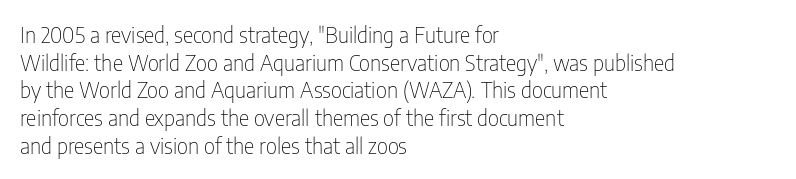
The image shows 22 px text type, upright; set left-aligned, normal line spacing (1.26x), normal letter spacing, not underlined.
